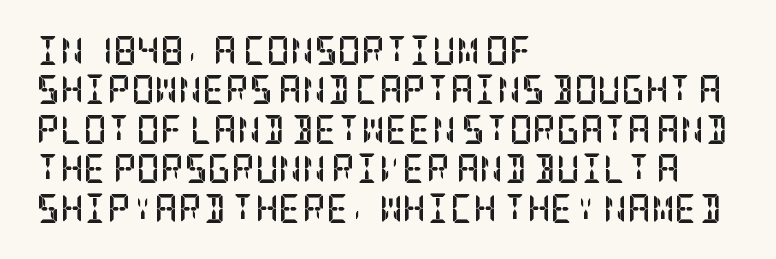
{"serif": "yes", "italic": "no", "bold": "yes", "weight": "semibold", "width": "condensed", "stroke_contrast": "low", "x_height": "large", "underline": "no", "align": "left", "line_spacing": "normal", "line_spacing_ratio": 1.36, "letter_spacing": "normal", "letter_spacing_em": 0.0, "glyph_px": 29}
